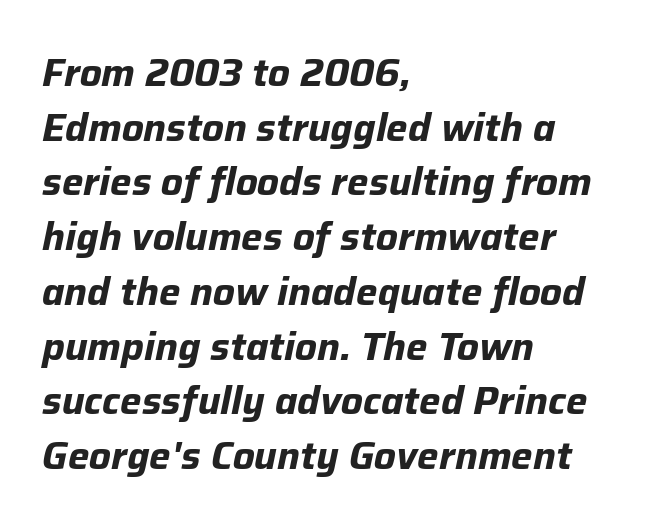
Q: Is the text bold? A: Yes.
Q: Is the text italic (slanted)? A: Yes, it leans right by about 12 degrees.
Q: Is the text underlined? A: No.
Q: How is the paragraph aligned? A: Left-aligned.
Q: Is the spacing between letters normal or unusually wide? A: Normal.
Q: Is the spacing between lines tight, normal or loose? A: Normal.
Q: Width (condensed, normal, or wide)? A: Normal.
Q: Stroke contrast? A: Low.
Q: x-height? A: Medium.
Q: Monospaced? A: No.
